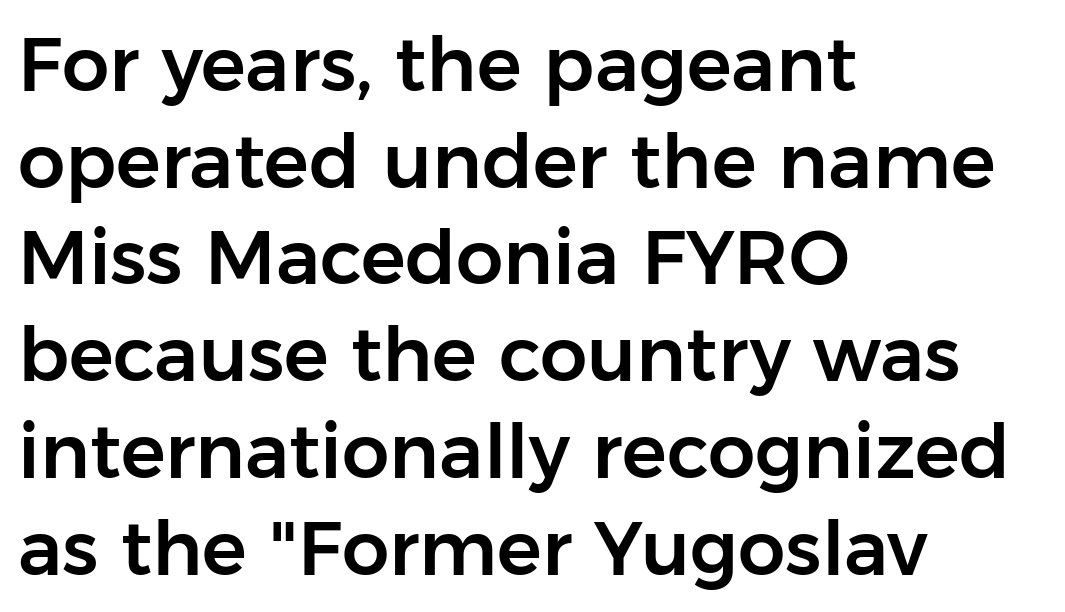
The image shows 75 px sans-serif type, upright; set left-aligned, normal line spacing (1.29x), normal letter spacing, not underlined; low stroke contrast and a medium x-height.
